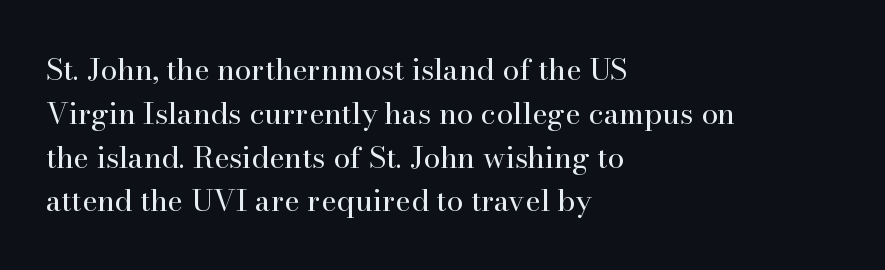
Q: Is the text bold? A: No.
Q: Is the text italic (slanted)? A: No, it is upright.
Q: Is the typeface a serif or a sans-serif typeface? A: Serif.
Q: Is the text underlined? A: No.
Q: How is the paragraph aligned? A: Left-aligned.
Q: Is the spacing between letters normal or unusually wide? A: Normal.
Q: Is the spacing between lines tight, normal or loose? A: Normal.
Q: Width (condensed, normal, or wide)? A: Normal.
Q: Stroke contrast? A: High.
Q: x-height? A: Small.
Q: Monospaced? A: No.
